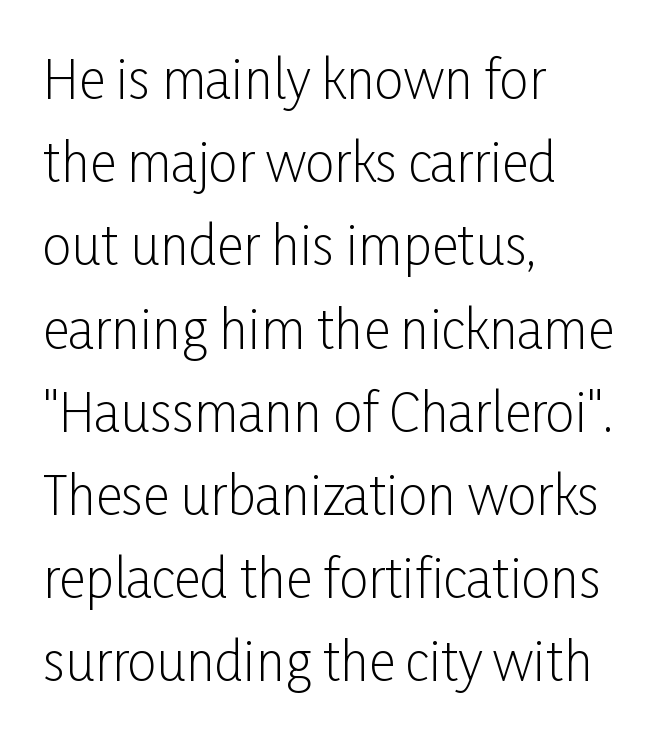
Alignment: flush left. Is the type heavy? It reads as light-to-regular instead. A clean baseline with only descenders dipping below it. Each letter keeps its own natural width here, so spacing adapts to shape. The line texture is even and compact thanks to regular tracking. The letters stand upright; this is a roman face.
